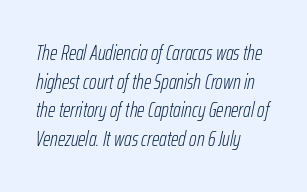
{"italic": "yes", "lean": "right", "slant_degrees": 12, "bold": "no", "underline": "no", "align": "left", "line_spacing": "normal", "line_spacing_ratio": 1.36, "letter_spacing": "normal", "letter_spacing_em": 0.0, "glyph_px": 21}
